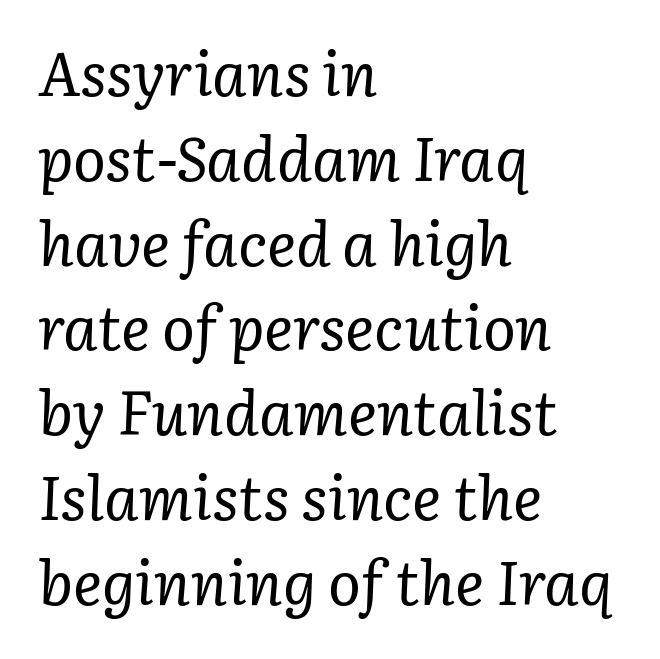
{"serif": "yes", "italic": "yes", "lean": "right", "slant_degrees": 3, "bold": "no", "weight": "regular", "width": "normal", "stroke_contrast": "low", "x_height": "medium", "monospaced": "no", "underline": "no", "align": "left", "line_spacing": "normal", "line_spacing_ratio": 1.39, "letter_spacing": "normal", "letter_spacing_em": 0.0, "glyph_px": 61}
